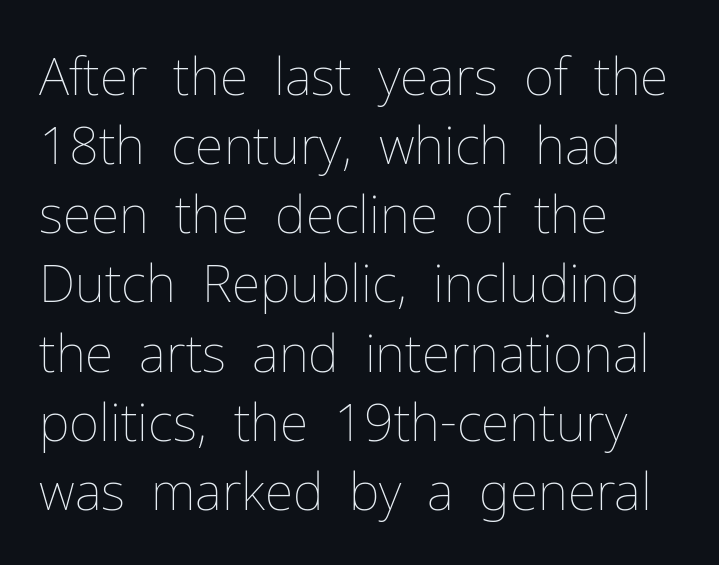
The image shows 52 px thin type, upright; set left-aligned, normal line spacing (1.33x), normal letter spacing, not underlined; low stroke contrast and a medium x-height.
